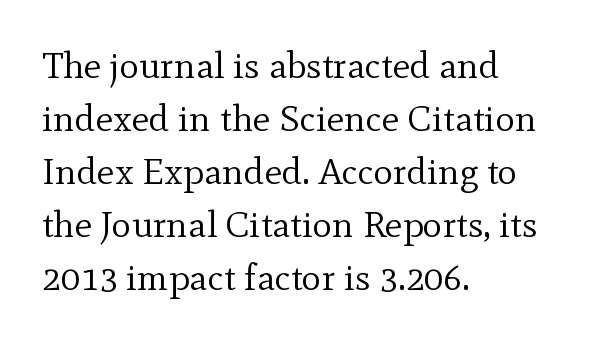
Glance below the letters and you will spot only blank space. Looks like regular typesetting: each glyph gets only the width it needs. A typesetter would call this leading conventional body-copy spacing. The glyphs in this specimen are seriffed. The weight would be labelled regular, book, light, or lighter still. If you drew a ruler down the left edge, every line would touch it.
